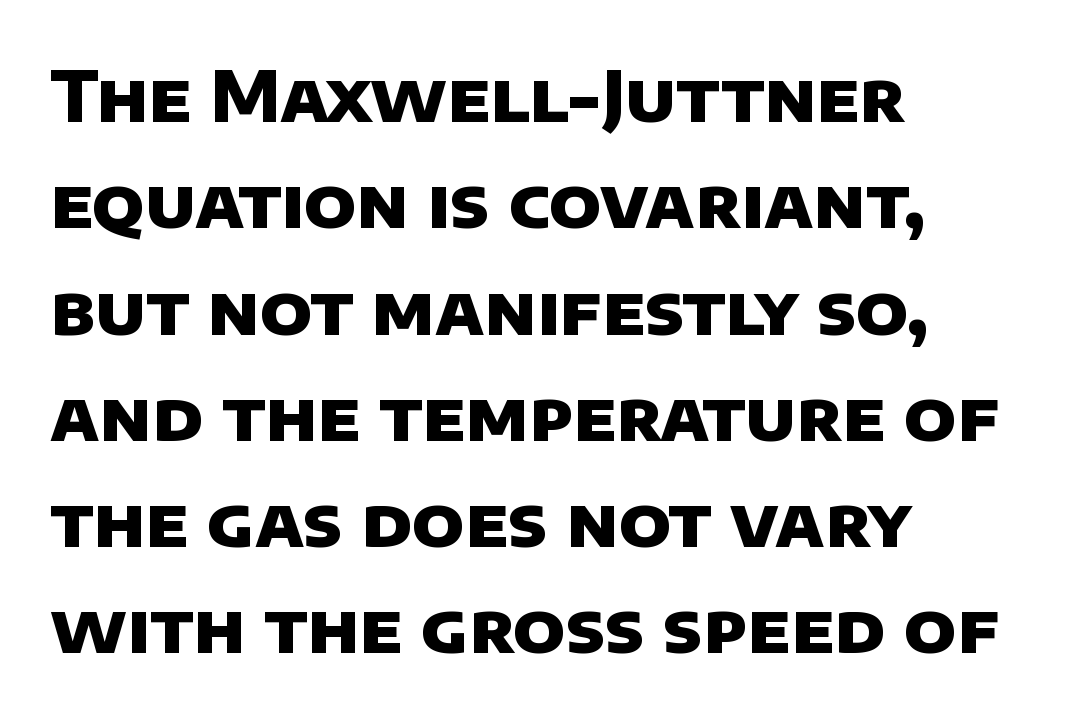
The image shows 69 px heavy sans-serif type; set left-aligned, normal line spacing (1.54x), normal letter spacing, not underlined; low stroke contrast and a large x-height.
